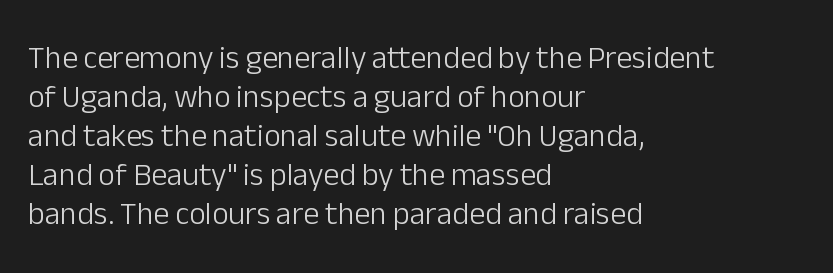
{"serif": "no", "italic": "no", "bold": "no", "weight": "light", "width": "normal", "stroke_contrast": "low", "x_height": "medium", "monospaced": "no", "underline": "no", "align": "left", "line_spacing_ratio": 1.22, "letter_spacing": "normal", "letter_spacing_em": 0.0, "glyph_px": 32}
